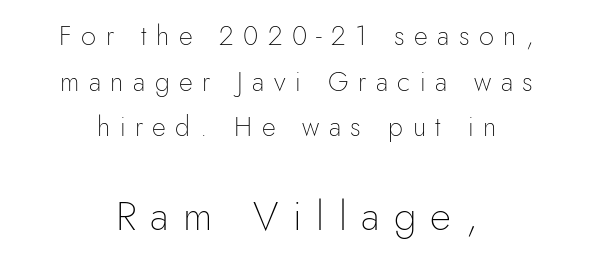
This sample uses a sans-serif face. The type is letterspaced generously, with wide tracking. Regular leading. Each row of text sits above clean, open space.
